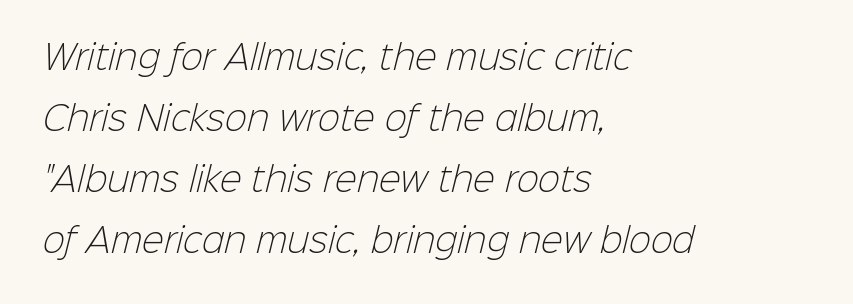
Q: Is the text bold? A: No.
Q: Is the typeface a serif or a sans-serif typeface? A: Sans-serif.
Q: Is the text underlined? A: No.
Q: How is the paragraph aligned? A: Left-aligned.
Q: Is the spacing between letters normal or unusually wide? A: Normal.
Q: Width (condensed, normal, or wide)? A: Normal.
Q: Stroke contrast? A: Low.
Q: x-height? A: Medium.
Q: Monospaced? A: No.
